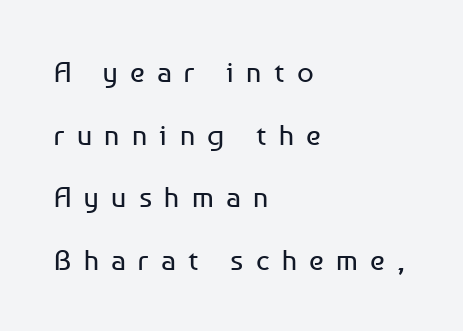
There is plenty of visible air inserted between adjacent glyphs. In CSS terms this would be text-align: left. Decoration check: the copy has no underline. A roman cut, with each character standing at attention.
